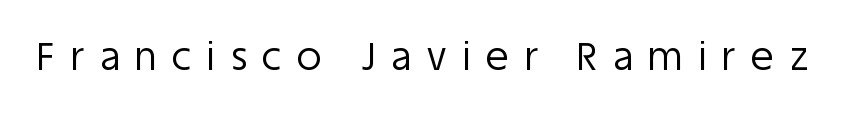
Q: Is the text bold? A: No.
Q: Is the text italic (slanted)? A: No, it is upright.
Q: Is the typeface a serif or a sans-serif typeface? A: Sans-serif.
Q: Is the text underlined? A: No.
Q: Is the spacing between letters normal or unusually wide? A: Unusually wide.
Q: Width (condensed, normal, or wide)? A: Normal.
Q: Stroke contrast? A: Low.
Q: x-height? A: Large.
Q: Monospaced? A: No.
